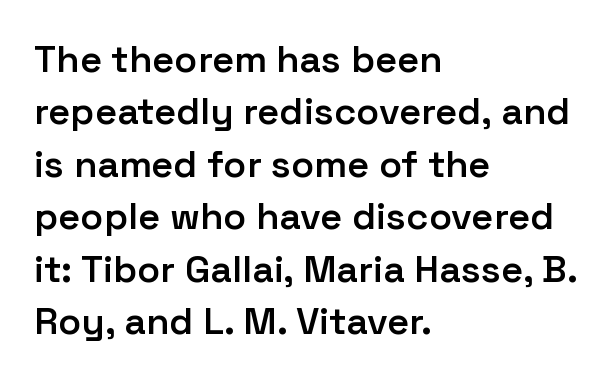
Q: Is the text bold? A: Semi-bold.
Q: Is the text italic (slanted)? A: No, it is upright.
Q: Is the typeface a serif or a sans-serif typeface? A: Sans-serif.
Q: Is the text underlined? A: No.
Q: How is the paragraph aligned? A: Left-aligned.
Q: Is the spacing between letters normal or unusually wide? A: Normal.
Q: Is the spacing between lines tight, normal or loose? A: Normal.
Q: Width (condensed, normal, or wide)? A: Normal.
Q: Stroke contrast? A: Low.
Q: x-height? A: Medium.
Q: Monospaced? A: No.
